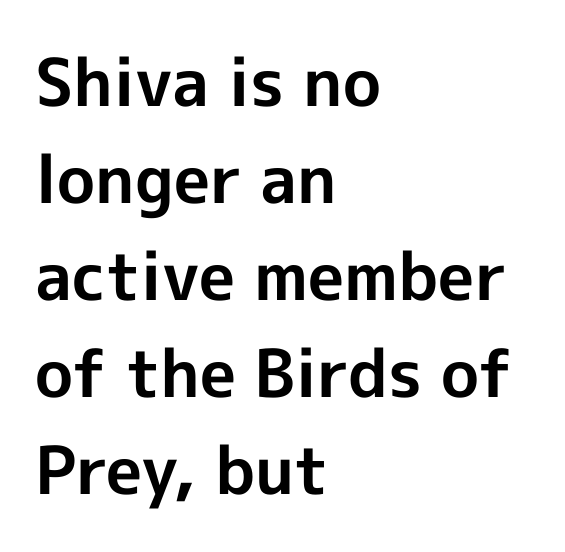
Line beginnings align vertically; line endings do not. The glyphs are unaccompanied by any horizontal stroke below them. Nobody touched the tracking dial on this one. Pretty heavy lettering here — definitely bold. The face used here is a sans, in the tradition of grotesques and geometrics. A typesetter would call this proportional, since set widths differ per character.
